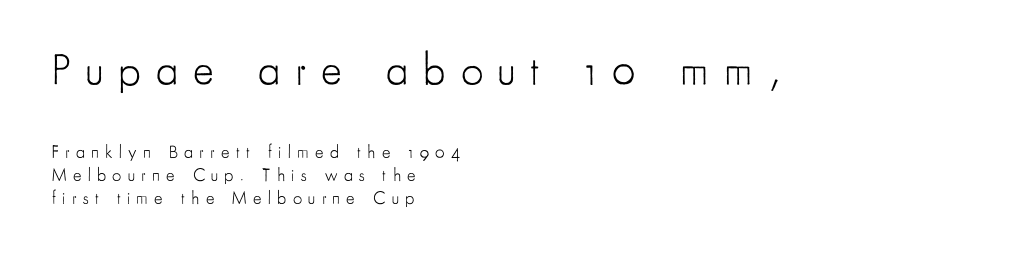
Q: Is the text bold? A: No.
Q: Is the text italic (slanted)? A: No, it is upright.
Q: Is the typeface a serif or a sans-serif typeface? A: Sans-serif.
Q: Is the text underlined? A: No.
Q: How is the paragraph aligned? A: Left-aligned.
Q: Is the spacing between letters normal or unusually wide? A: Unusually wide.
Q: Is the spacing between lines tight, normal or loose? A: Normal.
Q: Which block of text is set in a larger size, the first (top) or the second (bottom)? A: The first (top) one.
Q: Width (condensed, normal, or wide)? A: Condensed.
Q: Stroke contrast? A: Low.
Q: x-height? A: Small.
Q: Monospaced? A: No.
